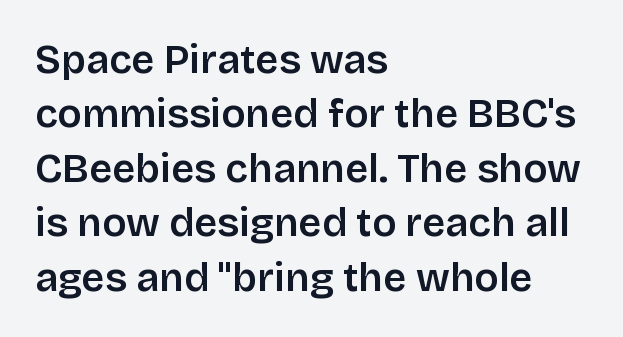
The image shows 40 px semibold sans-serif type, upright; set left-aligned, normal line spacing (1.36x), normal letter spacing, not underlined; low stroke contrast and a large x-height.
